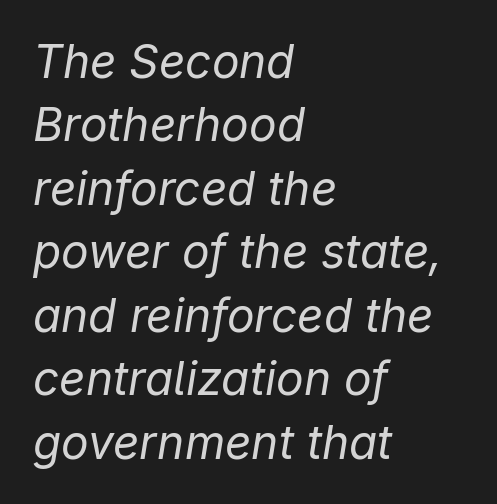
The image shows 46 px regular-weight type, italic (leaning right); set left-aligned, normal line spacing (1.38x), normal letter spacing, not underlined; low stroke contrast and a medium x-height.
